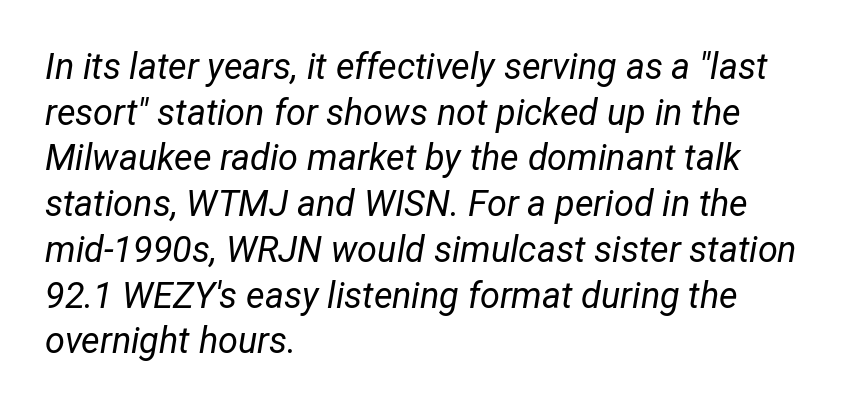
{"italic": "yes", "lean": "right", "slant_degrees": 12, "bold": "no", "weight": "regular", "width": "condensed", "stroke_contrast": "low", "x_height": "medium", "monospaced": "no", "underline": "no", "align": "left", "line_spacing": "normal", "line_spacing_ratio": 1.27, "letter_spacing": "normal", "letter_spacing_em": 0.0, "glyph_px": 36}
